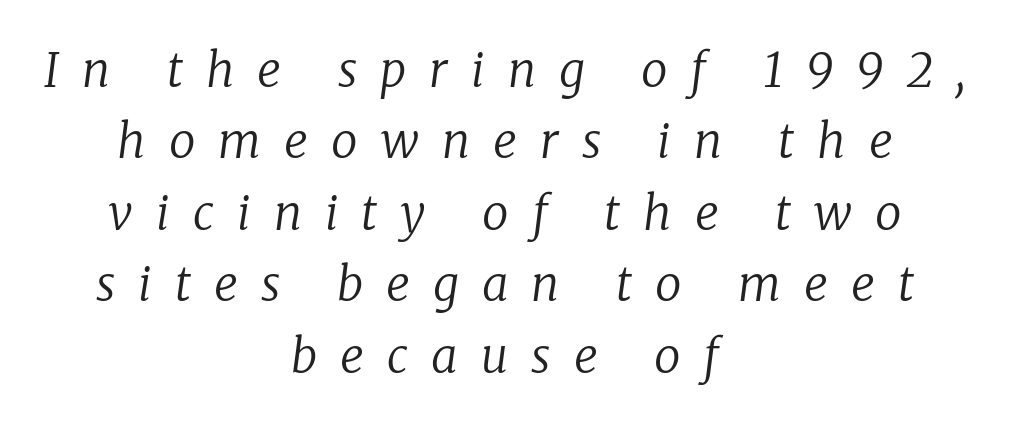
Q: Is the text bold? A: No.
Q: Is the text italic (slanted)? A: Yes, it leans right by about 8 degrees.
Q: Is the typeface a serif or a sans-serif typeface? A: Serif.
Q: Is the text underlined? A: No.
Q: How is the paragraph aligned? A: Centered.
Q: Is the spacing between letters normal or unusually wide? A: Unusually wide.
Q: Is the spacing between lines tight, normal or loose? A: Normal.
Q: Width (condensed, normal, or wide)? A: Normal.
Q: Stroke contrast? A: Low.
Q: x-height? A: Medium.
Q: Monospaced? A: No.
